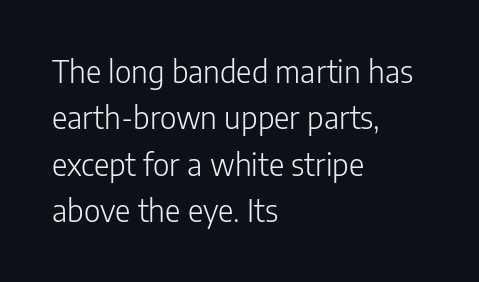
The image shows 30 px light sans-serif type, upright; set left-aligned, normal line spacing (1.55x), normal letter spacing, not underlined; low stroke contrast and a medium x-height.
